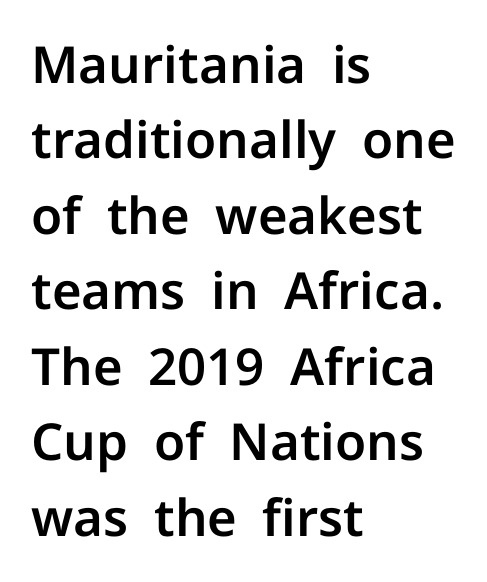
{"serif": "no", "italic": "no", "width": "normal", "stroke_contrast": "low", "x_height": "medium", "monospaced": "no", "underline": "no", "align": "left", "line_spacing": "normal", "line_spacing_ratio": 1.48, "letter_spacing": "normal", "letter_spacing_em": 0.0, "glyph_px": 51}
